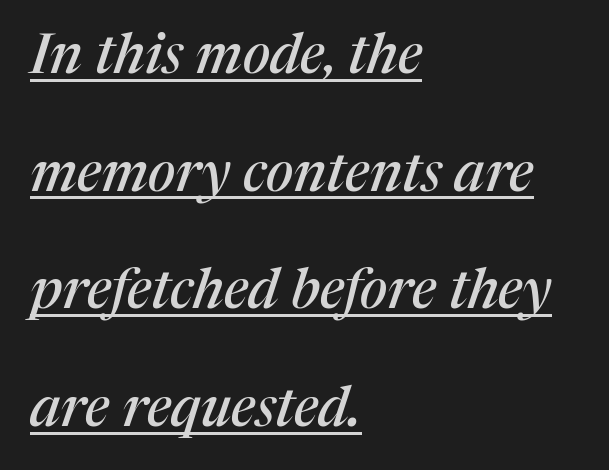
Q: Is the text italic (slanted)? A: Yes, it leans right by about 17 degrees.
Q: Is the typeface a serif or a sans-serif typeface? A: Serif.
Q: Is the text underlined? A: Yes.
Q: How is the paragraph aligned? A: Left-aligned.
Q: Is the spacing between letters normal or unusually wide? A: Normal.
Q: Is the spacing between lines tight, normal or loose? A: Loose.
Q: Width (condensed, normal, or wide)? A: Normal.
Q: Stroke contrast? A: Medium.
Q: x-height? A: Medium.
Q: Monospaced? A: No.
